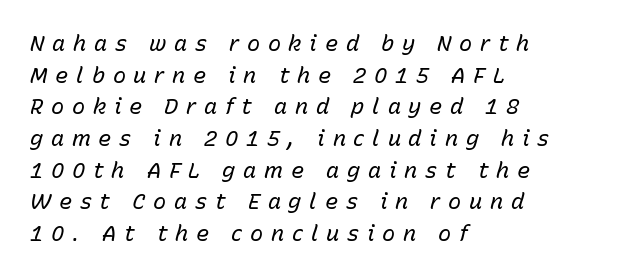
Q: Is the text bold? A: No.
Q: Is the text italic (slanted)? A: Yes, it leans right by about 15 degrees.
Q: Is the text underlined? A: No.
Q: How is the paragraph aligned? A: Left-aligned.
Q: Is the spacing between letters normal or unusually wide? A: Unusually wide.
Q: Is the spacing between lines tight, normal or loose? A: Normal.
